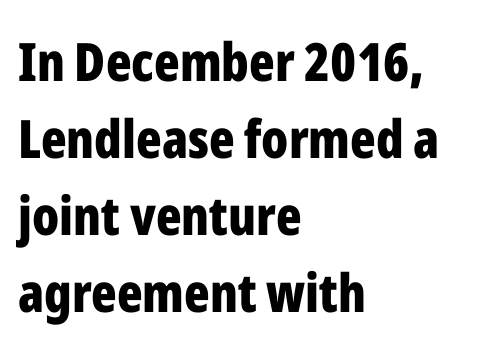
Q: Is the text bold? A: Yes.
Q: Is the text italic (slanted)? A: No, it is upright.
Q: Is the typeface a serif or a sans-serif typeface? A: Sans-serif.
Q: Is the text underlined? A: No.
Q: How is the paragraph aligned? A: Left-aligned.
Q: Is the spacing between letters normal or unusually wide? A: Normal.
Q: Is the spacing between lines tight, normal or loose? A: Normal.
Q: Width (condensed, normal, or wide)? A: Condensed.
Q: Stroke contrast? A: Low.
Q: x-height? A: Medium.
Q: Monospaced? A: No.
